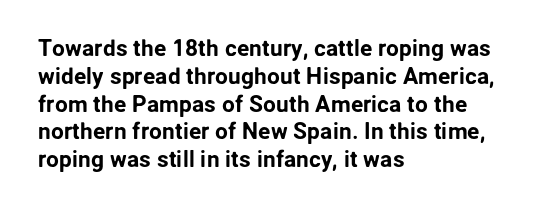
Here the glyphs are tracked normally, forming tight word shapes. The specimen omits any rule beneath the text block's lines. Vertical strokes here are truly vertical. The lines in this sample share a left origin and differ only in where they stop.
